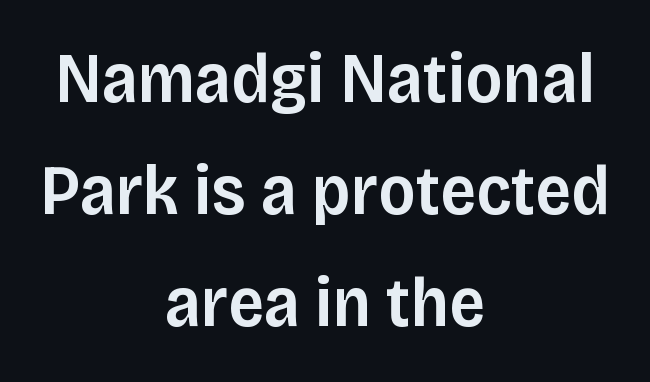
Q: Is the text bold? A: Semi-bold.
Q: Is the text italic (slanted)? A: No, it is upright.
Q: Is the typeface a serif or a sans-serif typeface? A: Sans-serif.
Q: Is the text underlined? A: No.
Q: How is the paragraph aligned? A: Centered.
Q: Is the spacing between letters normal or unusually wide? A: Normal.
Q: Is the spacing between lines tight, normal or loose? A: Normal.
Q: Width (condensed, normal, or wide)? A: Normal.
Q: Stroke contrast? A: Low.
Q: x-height? A: Large.
Q: Monospaced? A: No.
